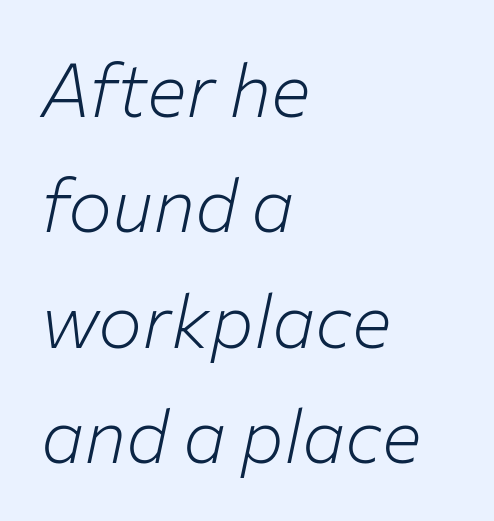
{"italic": "yes", "lean": "right", "slant_degrees": 12, "bold": "no", "weight": "light", "width": "normal", "stroke_contrast": "low", "x_height": "medium", "monospaced": "no", "underline": "no", "align": "left", "line_spacing": "normal", "line_spacing_ratio": 1.56, "letter_spacing": "normal", "letter_spacing_em": 0.0, "glyph_px": 74}
